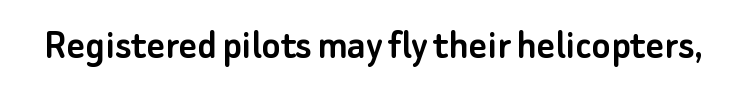
The image shows 44 px sans-serif type, upright; set normal letter spacing, not underlined; low stroke contrast and a small x-height.
